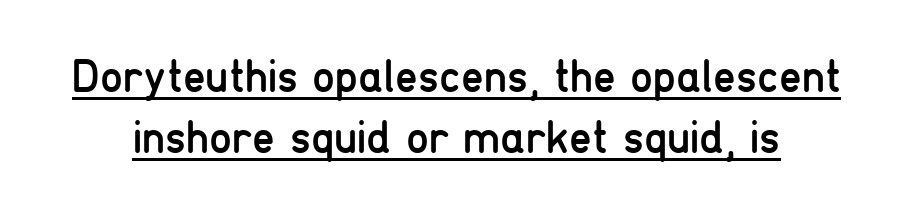
The image shows 46 px regular-weight, condensed sans-serif type, upright; set normal line spacing (1.33x), normal letter spacing, underlined; low stroke contrast and a medium x-height.
